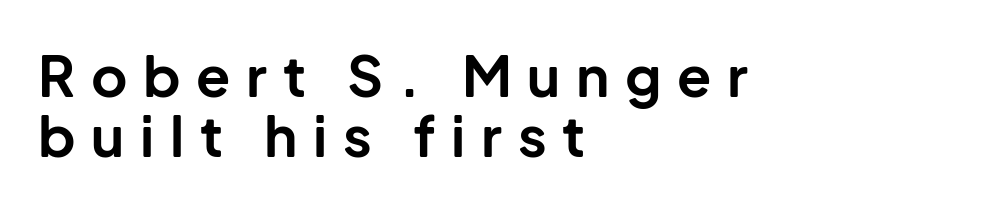
The image shows 56 px bold sans-serif type, upright; set left-aligned, tight line spacing (1.07x), unusually wide letter spacing (+0.28 em), not underlined; low stroke contrast and a medium x-height.
